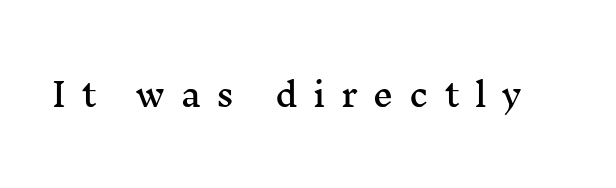
{"serif": "yes", "italic": "no", "width": "wide", "stroke_contrast": "medium", "x_height": "medium", "monospaced": "no", "underline": "no", "letter_spacing": "wide", "letter_spacing_em": 0.49, "glyph_px": 32}
